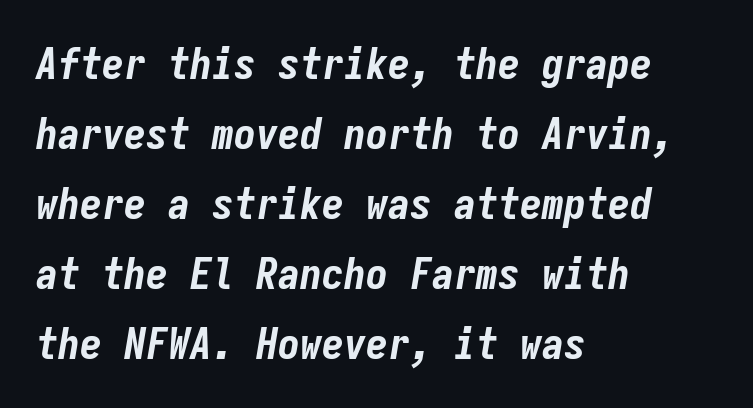
Q: Is the text bold? A: Yes.
Q: Is the text italic (slanted)? A: Yes, it leans right by about 9 degrees.
Q: Is the text underlined? A: No.
Q: How is the paragraph aligned? A: Left-aligned.
Q: Is the spacing between letters normal or unusually wide? A: Normal.
Q: Is the spacing between lines tight, normal or loose? A: Normal.
Q: Width (condensed, normal, or wide)? A: Condensed.
Q: Stroke contrast? A: Low.
Q: x-height? A: Medium.
Q: Monospaced? A: Yes.
